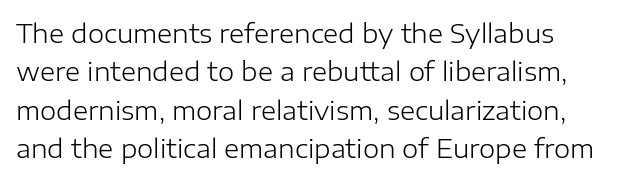
{"italic": "no", "bold": "no", "underline": "no", "align": "left", "line_spacing": "normal", "line_spacing_ratio": 1.48, "letter_spacing": "normal", "letter_spacing_em": 0.0, "glyph_px": 26}
